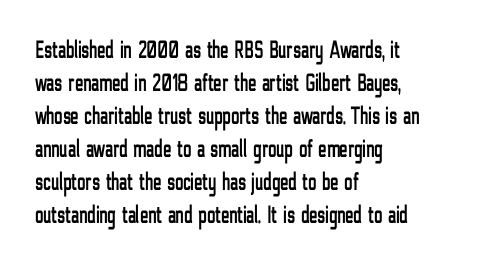
The image shows 25 px text type, upright; set left-aligned, normal line spacing (1.32x), normal letter spacing, not underlined.
